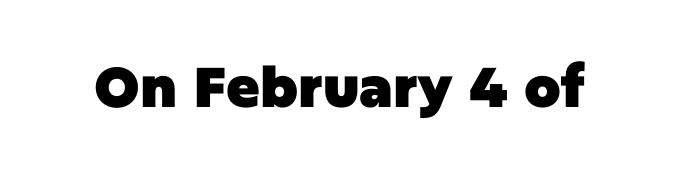
The image shows 56 px heavy sans-serif type, upright; set normal letter spacing, not underlined; low stroke contrast and a large x-height.
